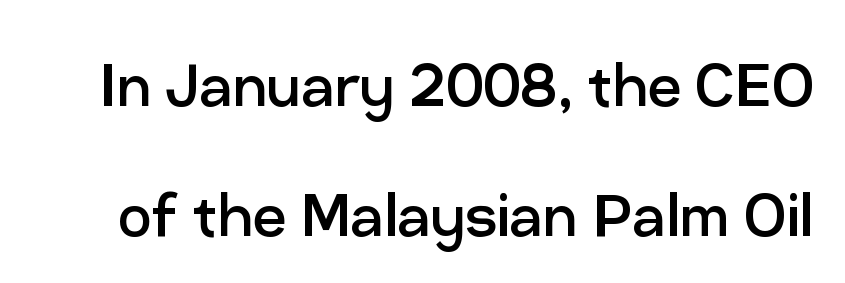
{"serif": "no", "italic": "no", "bold": "no", "weight": "regular", "width": "normal", "stroke_contrast": "low", "x_height": "medium", "monospaced": "no", "underline": "no", "line_spacing_ratio": 1.76, "letter_spacing": "normal", "letter_spacing_em": 0.0, "glyph_px": 74}
